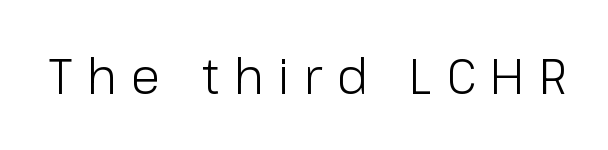
The image shows 49 px light sans-serif type, upright; set unusually wide letter spacing (+0.29 em), not underlined; low stroke contrast and a medium x-height.
